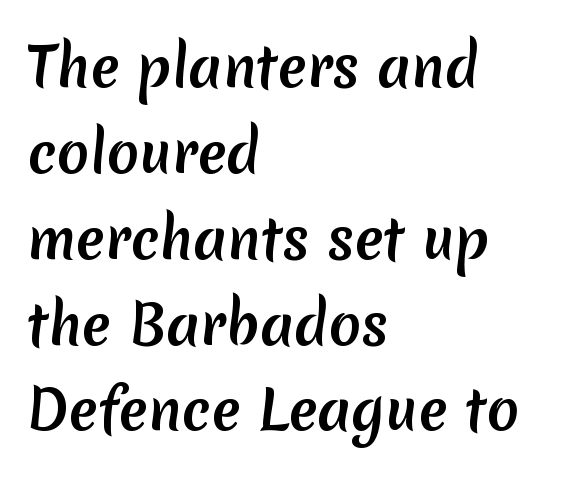
The image shows 54 px semibold sans-serif type; set left-aligned, normal line spacing (1.59x), normal letter spacing, not underlined; low stroke contrast and a medium x-height.
